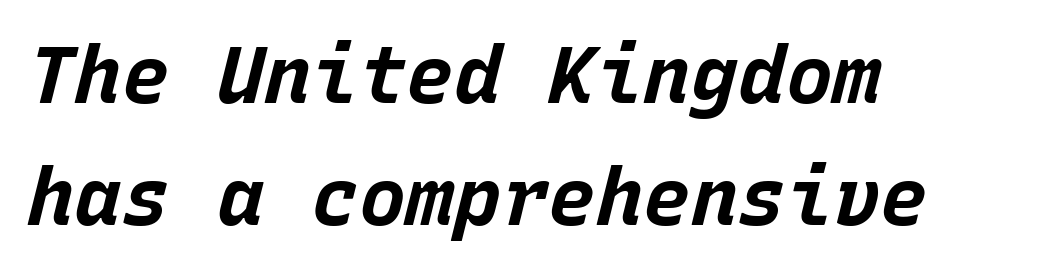
{"italic": "yes", "lean": "right", "slant_degrees": 15, "bold": "yes", "weight": "bold", "width": "normal", "stroke_contrast": "low", "x_height": "large", "monospaced": "yes", "underline": "no", "align": "left", "line_spacing": "normal", "line_spacing_ratio": 1.54, "letter_spacing": "normal", "letter_spacing_em": 0.0, "glyph_px": 79}
